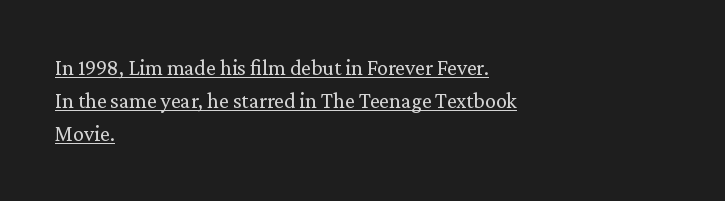
Q: Is the text bold? A: No.
Q: Is the text italic (slanted)? A: No, it is upright.
Q: Is the text underlined? A: Yes.
Q: How is the paragraph aligned? A: Left-aligned.
Q: Is the spacing between letters normal or unusually wide? A: Normal.
Q: Is the spacing between lines tight, normal or loose? A: Normal.
